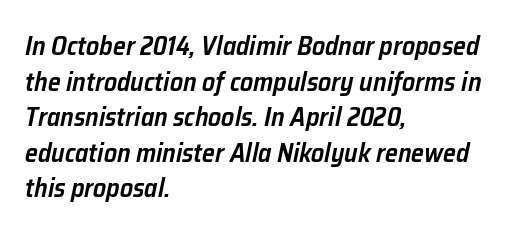
Q: Is the text bold? A: Semi-bold.
Q: Is the text italic (slanted)? A: Yes, it leans right by about 12 degrees.
Q: Is the text underlined? A: No.
Q: How is the paragraph aligned? A: Left-aligned.
Q: Is the spacing between letters normal or unusually wide? A: Normal.
Q: Is the spacing between lines tight, normal or loose? A: Normal.
